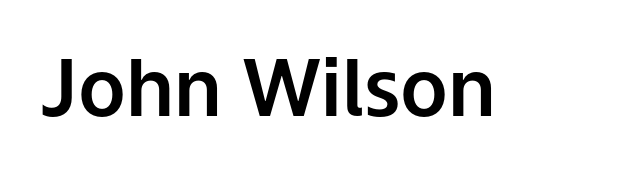
The image shows 79 px sans-serif type, upright; set normal letter spacing, not underlined; low stroke contrast and a medium x-height.
